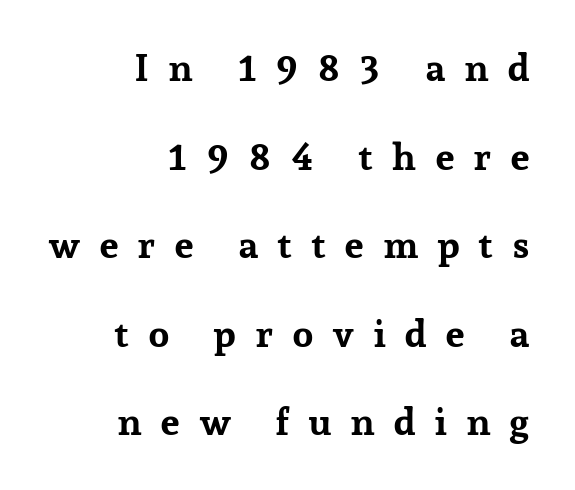
Each letter keeps its own natural width here, so spacing adapts to shape. Regarding leading, the lines here are spaced well apart. Notice how the stems are strictly vertical — no italics here. Tracking value appears strongly positive — letters spread wide. The font family rendered here belongs to the serif group. Thick stems and heavy bowls — unmistakably bold.
